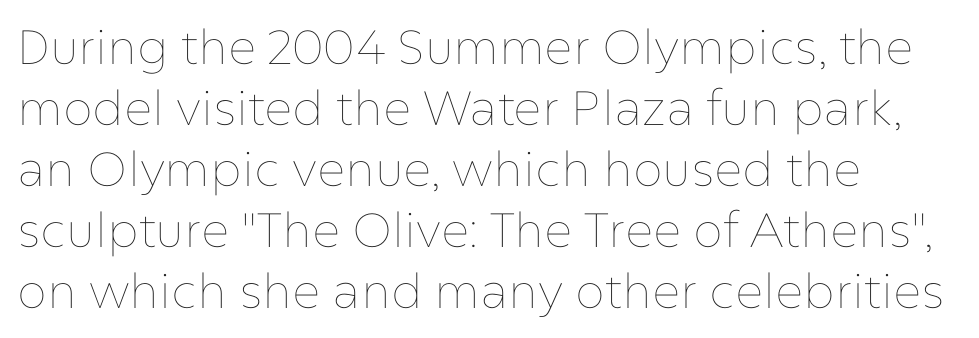
The image shows 48 px thin type, upright; set left-aligned, normal line spacing (1.27x), normal letter spacing, not underlined; low stroke contrast and a medium x-height.
